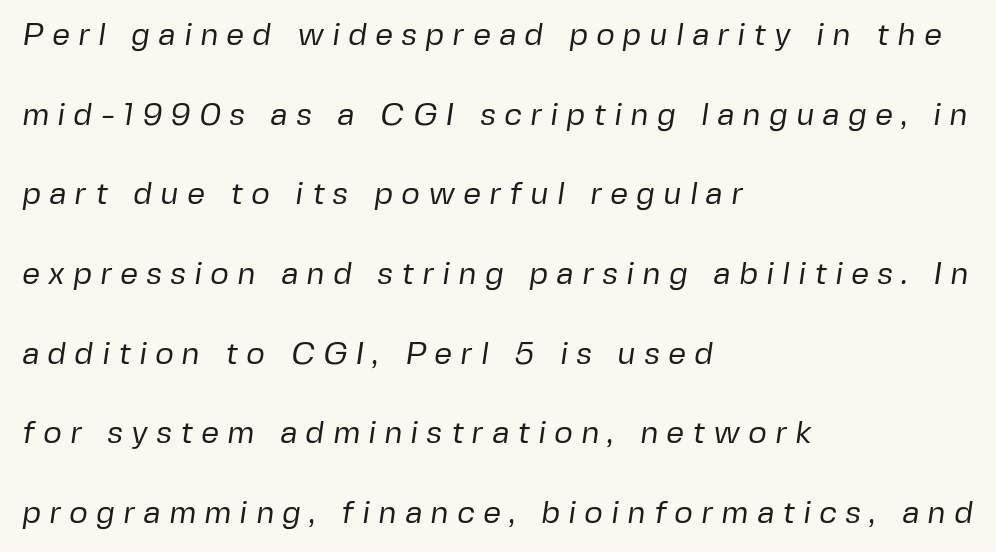
{"serif": "no", "bold": "no", "weight": "regular", "width": "normal", "stroke_contrast": "low", "x_height": "medium", "monospaced": "no", "underline": "no", "align": "left", "line_spacing": "loose", "line_spacing_ratio": 2.49, "letter_spacing": "wide", "letter_spacing_em": 0.25, "glyph_px": 32}
